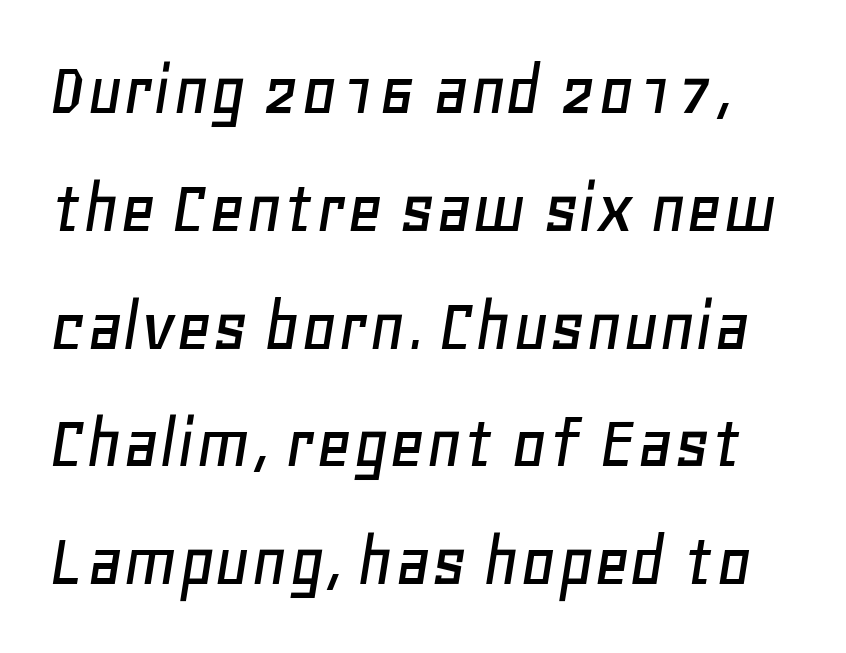
Q: Is the text italic (slanted)? A: Yes, it leans right by about 11 degrees.
Q: Is the text underlined? A: No.
Q: Is the spacing between letters normal or unusually wide? A: Normal.
Q: Is the spacing between lines tight, normal or loose? A: Normal.
Q: Width (condensed, normal, or wide)? A: Normal.
Q: Stroke contrast? A: Low.
Q: x-height? A: Large.
Q: Monospaced? A: No.
